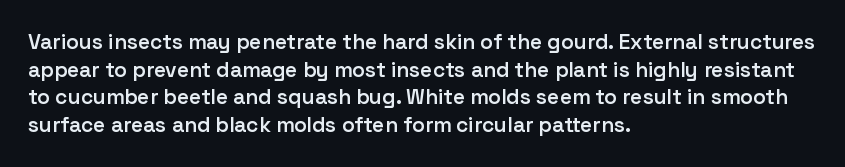
This sample uses plain, unmodified letter spacing. The foot of each line stays bare and open. The leading is moderate, giving the passage an even texture. A somewhat darkened texture: the type is semibold rather than bold.
